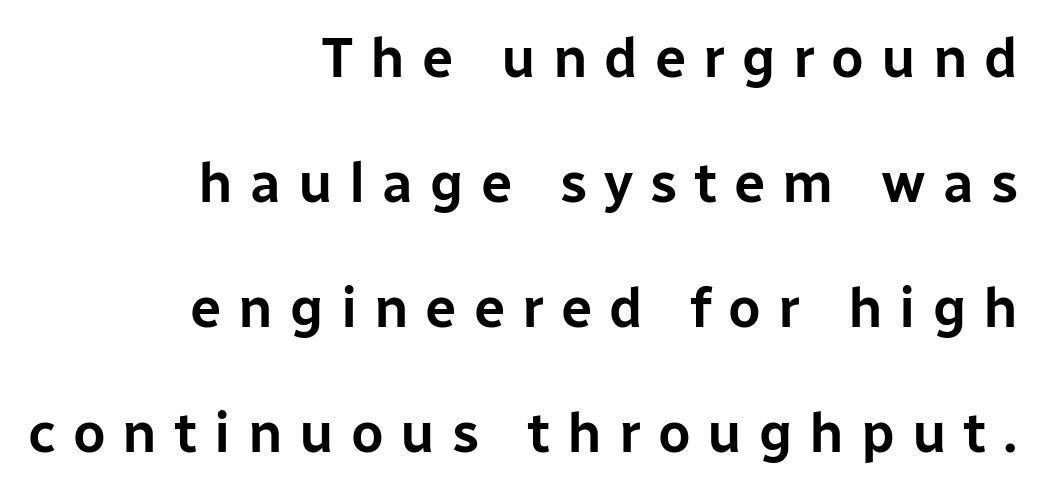
The characters display no serif detailing; their extremities are plain. The tracking jumps out immediately: characters are airy and widely separated. The paragraph shown leans on its right margin. Here the designer chose a conventional face with non-uniform glyph widths. Leading is clearly above the norm, producing a sparse column.
